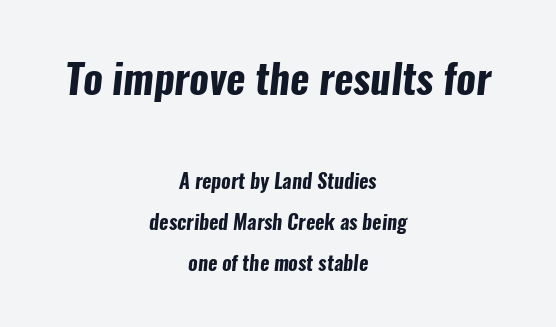
{"serif": "no", "bold": "yes", "weight": "bold", "width": "condensed", "stroke_contrast": "low", "x_height": "medium", "monospaced": "no", "underline": "no", "align": "center", "line_spacing": "loose", "line_spacing_ratio": 2.05, "letter_spacing": "normal", "letter_spacing_em": 0.0, "larger_block": "first", "size_ratio": 2.05, "glyph_px": 41}
